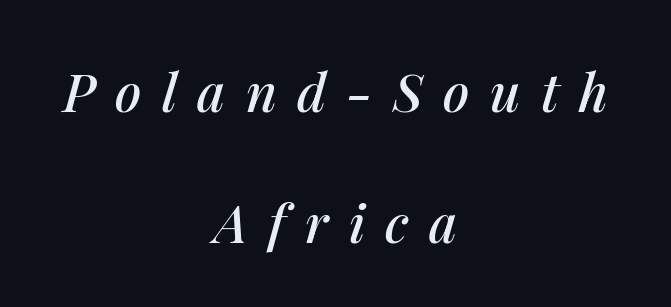
The image shows 53 px text type, italic (leaning right); set centered, loose line spacing (2.48x), unusually wide letter spacing (+0.38 em), not underlined; medium stroke contrast and a medium x-height.
